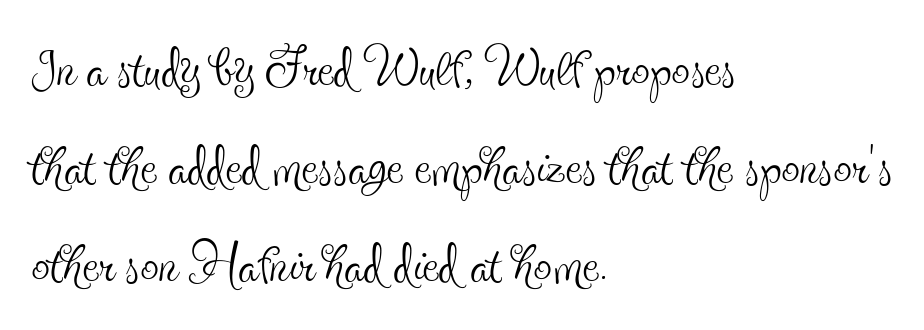
The image shows 73 px thin, condensed serif type; set left-aligned, normal line spacing (1.34x), normal letter spacing, not underlined; a small x-height.
